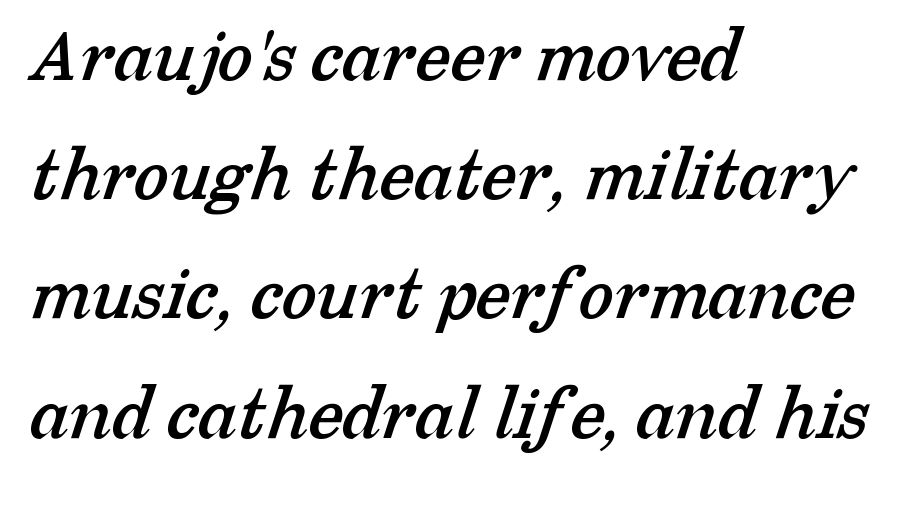
The image shows 80 px serif type; set left-aligned, normal line spacing (1.49x), normal letter spacing, not underlined; low stroke contrast and a medium x-height.
